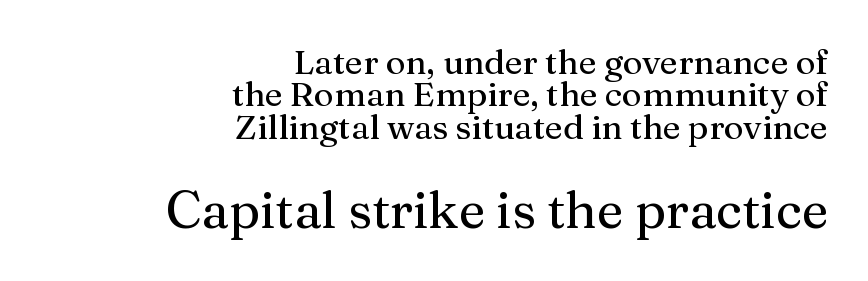
Q: Is the text italic (slanted)? A: No, it is upright.
Q: Is the typeface a serif or a sans-serif typeface? A: Serif.
Q: Is the text underlined? A: No.
Q: How is the paragraph aligned? A: Right-aligned.
Q: Is the spacing between letters normal or unusually wide? A: Normal.
Q: Is the spacing between lines tight, normal or loose? A: Tight.
Q: Which block of text is set in a larger size, the first (top) or the second (bottom)? A: The second (bottom) one.
Q: Width (condensed, normal, or wide)? A: Normal.
Q: Stroke contrast? A: Medium.
Q: x-height? A: Medium.
Q: Monospaced? A: No.
